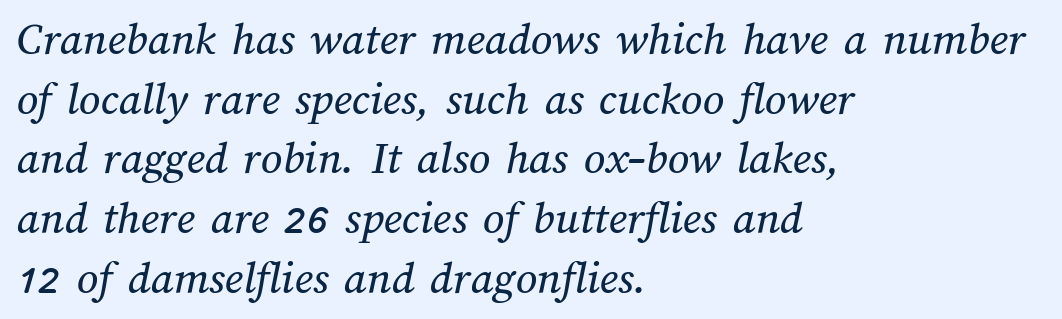
The image shows 47 px text type; set left-aligned, normal line spacing (1.27x), normal letter spacing, not underlined; medium stroke contrast and a medium x-height.
